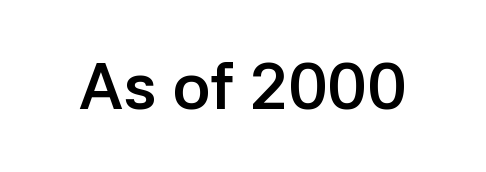
Q: Is the text bold? A: Yes.
Q: Is the text italic (slanted)? A: No, it is upright.
Q: Is the typeface a serif or a sans-serif typeface? A: Sans-serif.
Q: Is the text underlined? A: No.
Q: Is the spacing between letters normal or unusually wide? A: Normal.
Q: Width (condensed, normal, or wide)? A: Normal.
Q: Stroke contrast? A: Low.
Q: x-height? A: Medium.
Q: Monospaced? A: No.
